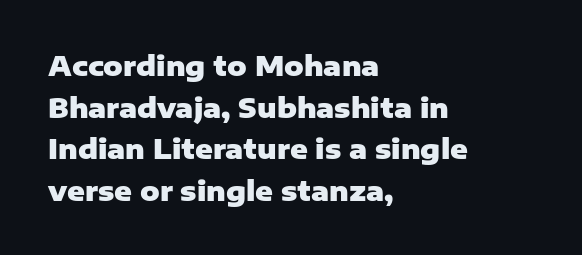
{"italic": "no", "bold": "yes", "underline": "no", "align": "left", "line_spacing": "normal", "line_spacing_ratio": 1.54, "letter_spacing": "normal", "letter_spacing_em": 0.0, "glyph_px": 27}
